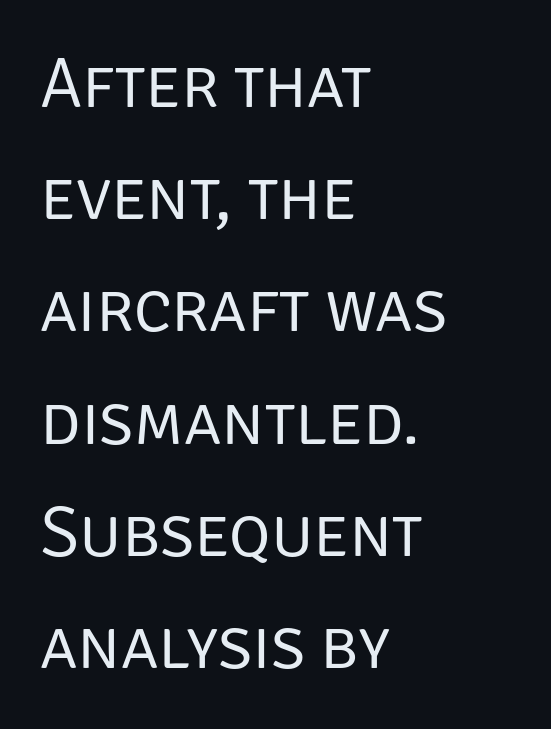
Letter spacing: default. This is the regular roman posture of the typeface. Unbolded letterforms with no extra heft. The string is rendered with underlining switched off. Rows of type keep a routine distance in the vertical direction. The lines in this sample share a left origin and differ only in where they stop.
